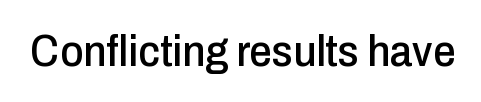
{"serif": "no", "italic": "no", "width": "condensed", "stroke_contrast": "low", "x_height": "medium", "monospaced": "no", "underline": "no", "letter_spacing": "normal", "letter_spacing_em": 0.0, "glyph_px": 45}
